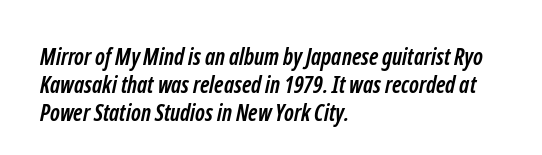
Q: Is the text bold? A: Yes.
Q: Is the text underlined? A: No.
Q: How is the paragraph aligned? A: Left-aligned.
Q: Is the spacing between letters normal or unusually wide? A: Normal.
